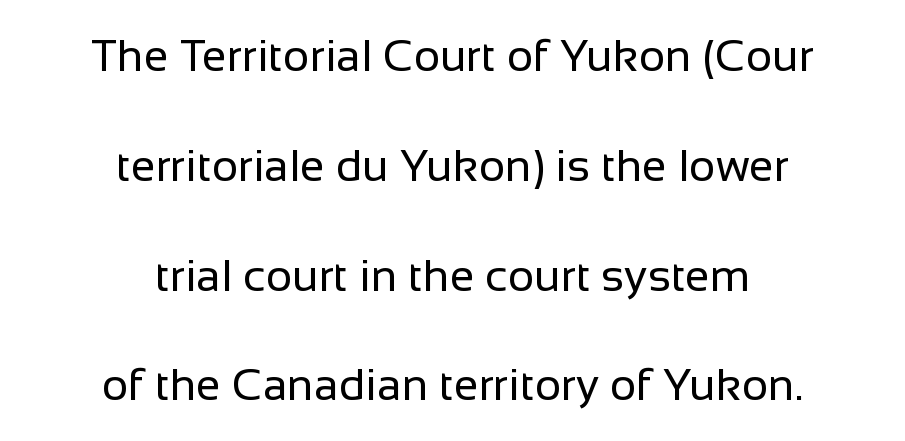
The image shows 45 px regular-weight sans-serif type, upright; set centered, loose line spacing (2.44x), normal letter spacing, not underlined; low stroke contrast and a medium x-height.
